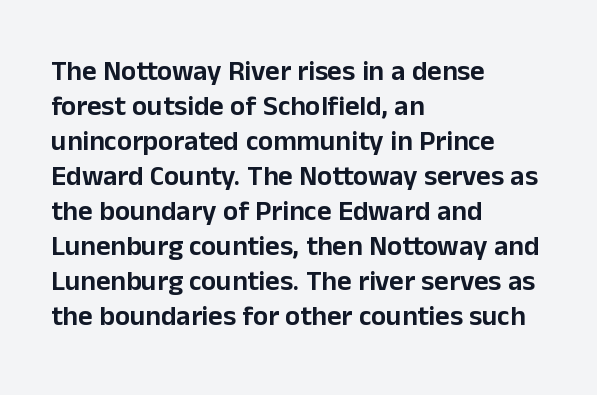
Q: Is the text italic (slanted)? A: No, it is upright.
Q: Is the typeface a serif or a sans-serif typeface? A: Sans-serif.
Q: Is the text underlined? A: No.
Q: How is the paragraph aligned? A: Left-aligned.
Q: Is the spacing between letters normal or unusually wide? A: Normal.
Q: Is the spacing between lines tight, normal or loose? A: Normal.
Q: Width (condensed, normal, or wide)? A: Normal.
Q: Stroke contrast? A: Low.
Q: x-height? A: Medium.
Q: Monospaced? A: No.
